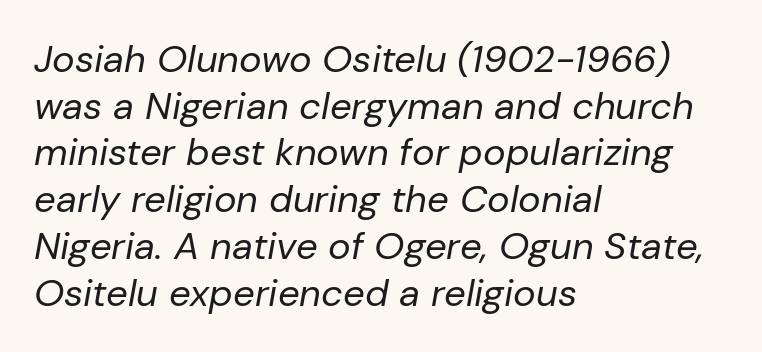
The image shows 38 px regular-weight type, italic (leaning right); set left-aligned, line spacing 1.23x, normal letter spacing, not underlined; low stroke contrast and a medium x-height.
